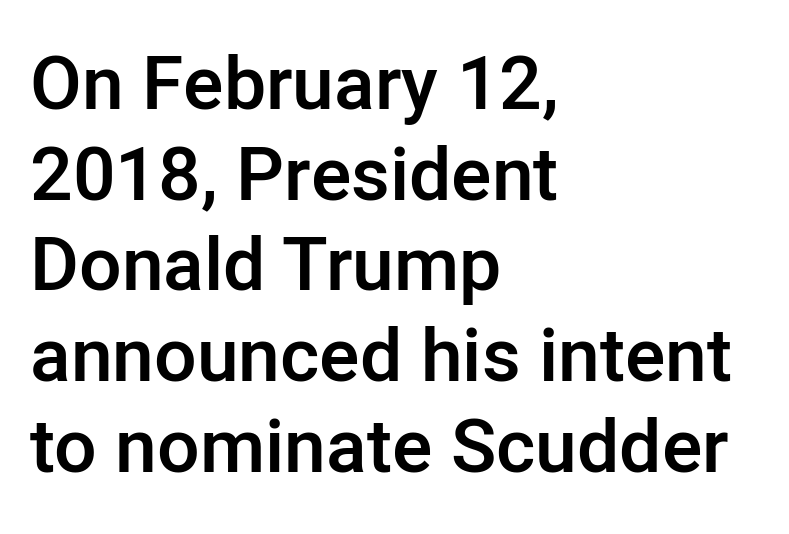
{"serif": "no", "italic": "no", "bold": "semi", "weight": "semibold", "width": "normal", "stroke_contrast": "low", "x_height": "medium", "monospaced": "no", "underline": "no", "align": "left", "line_spacing_ratio": 1.21, "letter_spacing": "normal", "letter_spacing_em": 0.0, "glyph_px": 75}
